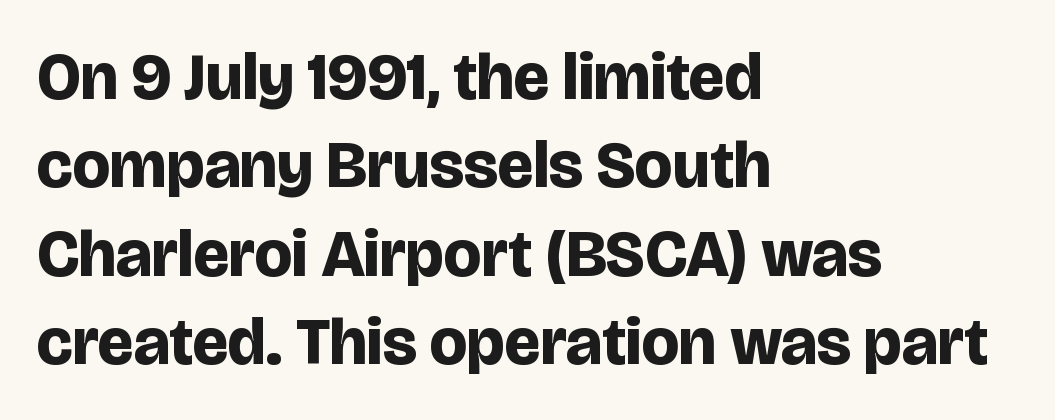
You could not count columns in this text — the font is proportionally spaced. Left-aligned paragraph, ragged on the right. You'd pick this weight for a headline — it's a proper bold. Descender tails drop into unmarked territory.
